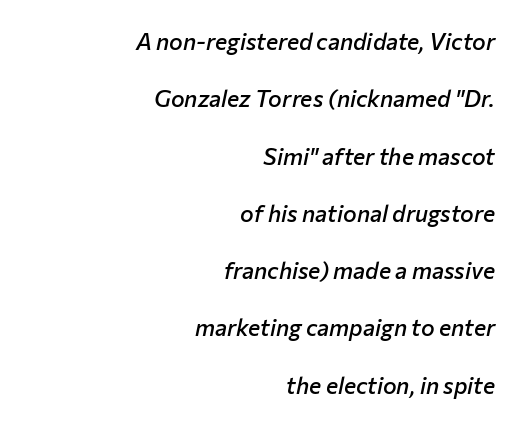
The image shows 23 px text type, italic (leaning right); set right-aligned, loose line spacing (2.49x), normal letter spacing, not underlined.
